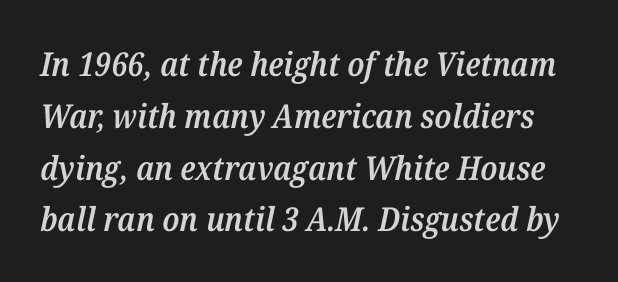
Q: Is the text bold? A: Semi-bold.
Q: Is the text italic (slanted)? A: Yes, it leans right by about 12 degrees.
Q: Is the typeface a serif or a sans-serif typeface? A: Serif.
Q: Is the text underlined? A: No.
Q: Is the spacing between letters normal or unusually wide? A: Normal.
Q: Is the spacing between lines tight, normal or loose? A: Normal.
Q: Width (condensed, normal, or wide)? A: Normal.
Q: Stroke contrast? A: Medium.
Q: x-height? A: Medium.
Q: Monospaced? A: No.
